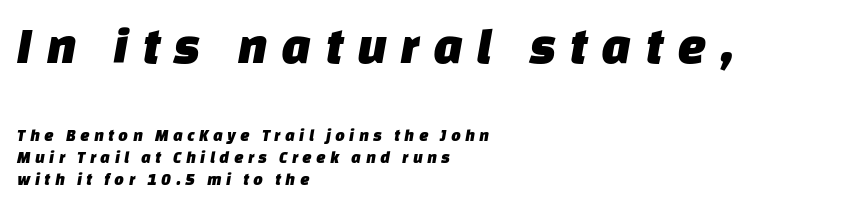
The face used here appears at its bigger size in the upper chunk. Rows of type keep a routine distance in the vertical direction. These lines are rendered in a variable-pitch font. The area under the type is left untouched. The characters display no serif detailing; their extremities are plain. A classic flush-left, rag-right setting is used for this passage.
